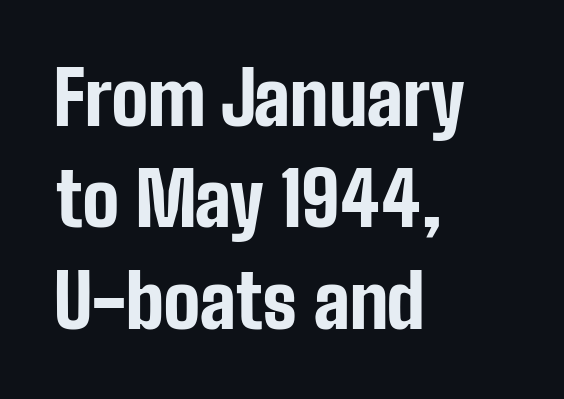
Q: Is the text bold? A: Yes.
Q: Is the text italic (slanted)? A: No, it is upright.
Q: Is the typeface a serif or a sans-serif typeface? A: Sans-serif.
Q: Is the text underlined? A: No.
Q: How is the paragraph aligned? A: Left-aligned.
Q: Is the spacing between letters normal or unusually wide? A: Normal.
Q: Is the spacing between lines tight, normal or loose? A: Normal.
Q: Width (condensed, normal, or wide)? A: Condensed.
Q: Stroke contrast? A: Low.
Q: x-height? A: Medium.
Q: Monospaced? A: No.
